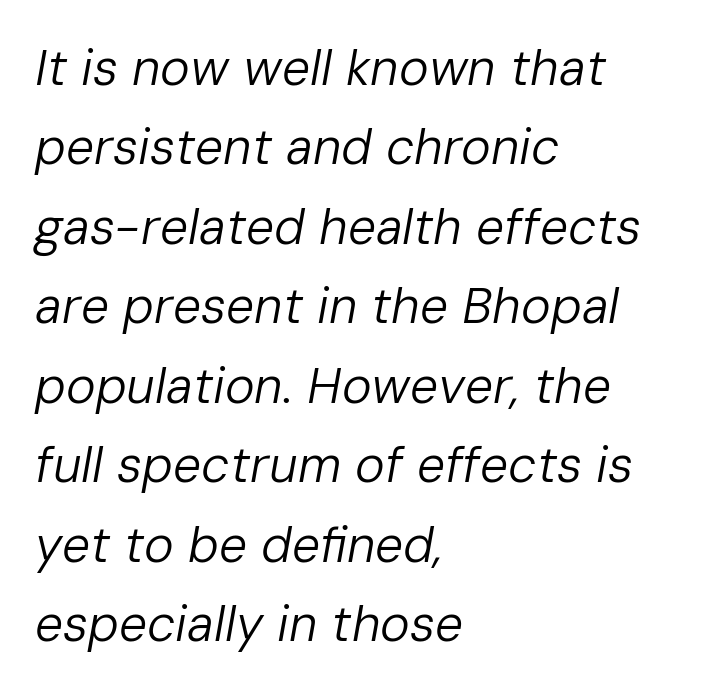
{"italic": "yes", "lean": "right", "slant_degrees": 10, "bold": "no", "weight": "regular", "width": "normal", "stroke_contrast": "low", "x_height": "medium", "monospaced": "no", "underline": "no", "align": "left", "line_spacing": "normal", "line_spacing_ratio": 1.59, "letter_spacing": "normal", "letter_spacing_em": 0.0, "glyph_px": 50}
